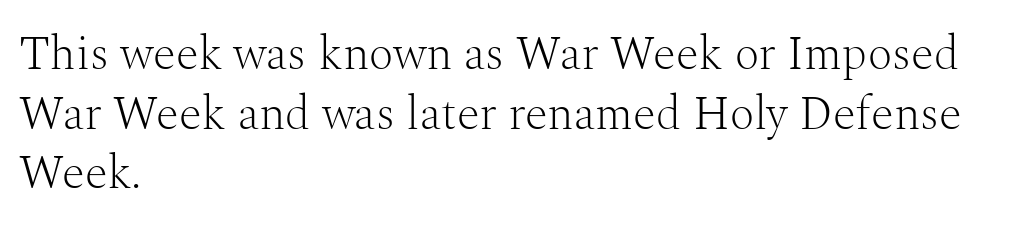
{"serif": "yes", "italic": "no", "bold": "no", "weight": "light", "width": "normal", "stroke_contrast": "medium", "x_height": "medium", "monospaced": "no", "underline": "no", "align": "left", "line_spacing": "normal", "line_spacing_ratio": 1.27, "letter_spacing": "normal", "letter_spacing_em": 0.0, "glyph_px": 47}
